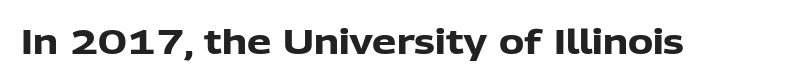
The image shows 34 px heavy sans-serif type, upright; set normal letter spacing, not underlined; low stroke contrast and a medium x-height.
